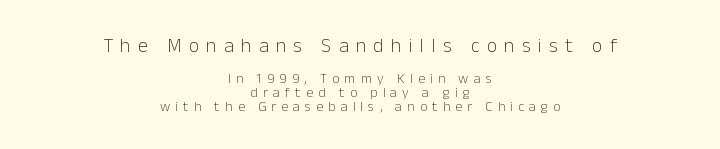
These lines huddle together more closely than default settings would place them. On a weight scale, this lands at 450 or below. The rendering positions every line midway between the sides. Vertical strokes here are truly vertical.
